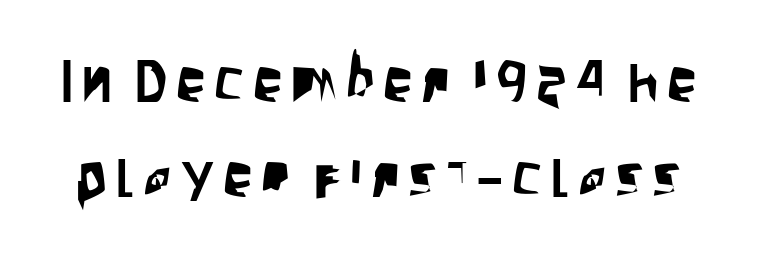
{"serif": "no", "italic": "no", "width": "condensed", "stroke_contrast": "low", "x_height": "large", "monospaced": "no", "underline": "no", "line_spacing": "normal", "line_spacing_ratio": 1.59, "glyph_px": 60}
